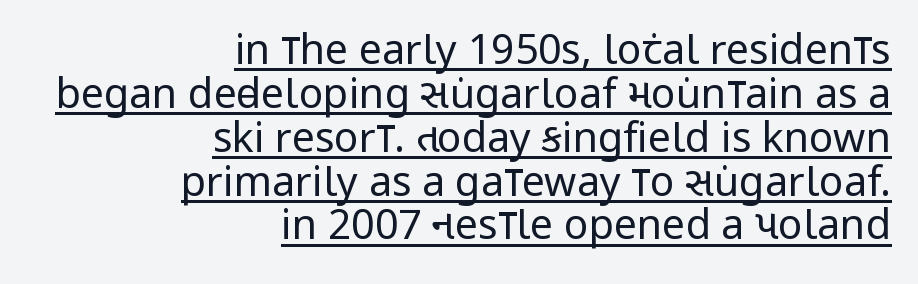
{"serif": "no", "italic": "no", "bold": "no", "weight": "regular", "width": "condensed", "stroke_contrast": "low", "x_height": "large", "monospaced": "no", "underline": "yes", "align": "right", "line_spacing": "tight", "line_spacing_ratio": 1.07, "letter_spacing": "normal", "letter_spacing_em": 0.0, "glyph_px": 41}
